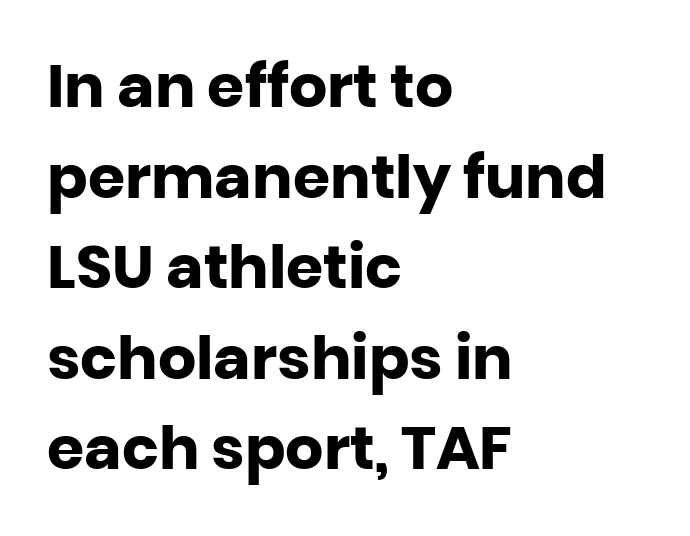
These lines are set flush left with a ragged right edge. No word sits above an underline. Observe the ordinary spacing: letters are neighbours, not strangers. A full-strength bold gives these letters their thick strokes. These lines are rendered in a variable-pitch font. Classification — sans serif.
